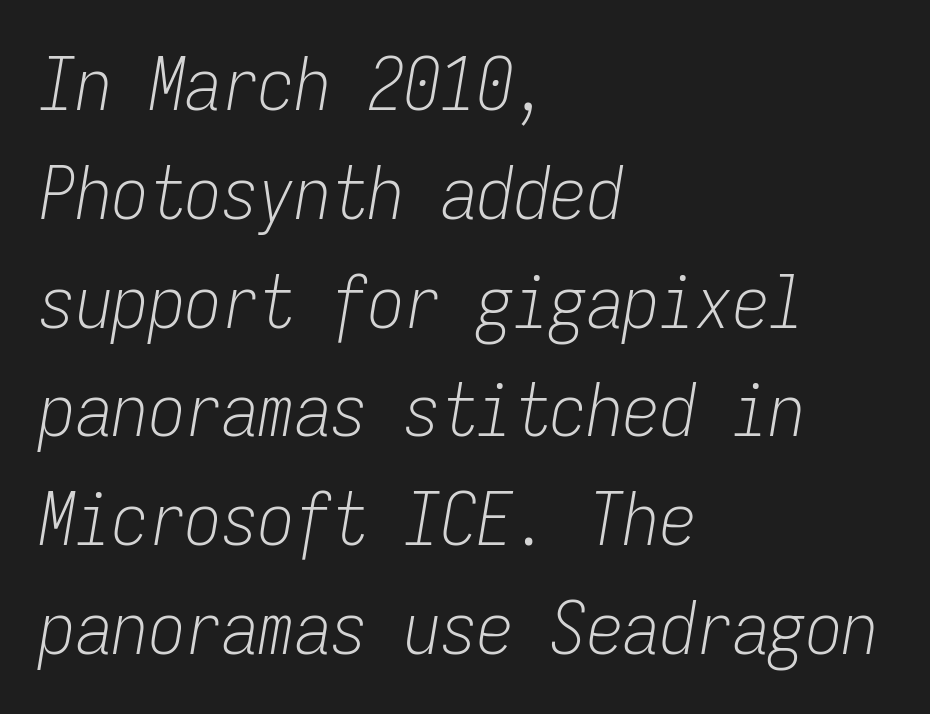
The image shows 73 px light, condensed type, italic (leaning right), monospaced; set left-aligned, normal line spacing (1.49x), normal letter spacing, not underlined; low stroke contrast and a medium x-height.
